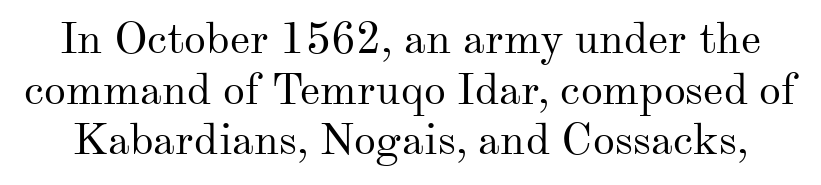
{"serif": "yes", "italic": "no", "bold": "no", "weight": "regular", "width": "normal", "stroke_contrast": "medium", "x_height": "small", "monospaced": "no", "underline": "no", "line_spacing": "tight", "line_spacing_ratio": 1.15, "letter_spacing": "normal", "letter_spacing_em": 0.0, "glyph_px": 44}
